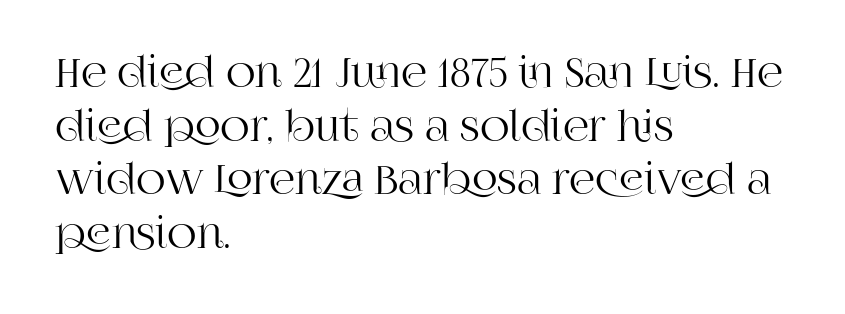
The image shows 41 px serif type, upright; set left-aligned, normal line spacing (1.31x), normal letter spacing, not underlined; high stroke contrast and a large x-height.
